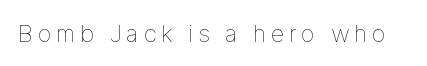
Q: Is the text bold? A: No.
Q: Is the text italic (slanted)? A: No, it is upright.
Q: Is the text underlined? A: No.
